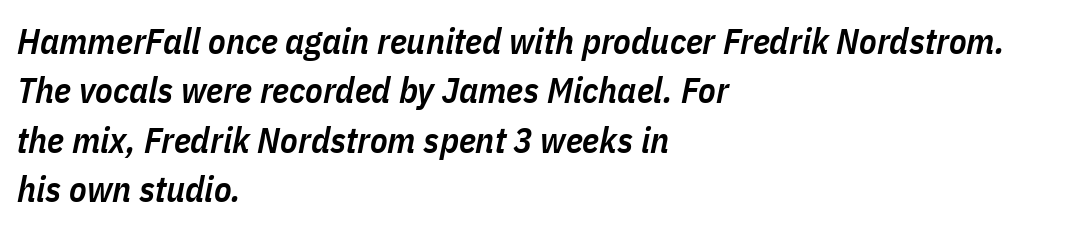
{"italic": "yes", "lean": "right", "slant_degrees": 11, "bold": "semi", "weight": "semibold", "width": "condensed", "stroke_contrast": "low", "x_height": "medium", "monospaced": "no", "underline": "no", "align": "left", "line_spacing": "normal", "line_spacing_ratio": 1.37, "letter_spacing": "normal", "letter_spacing_em": 0.0, "glyph_px": 36}
